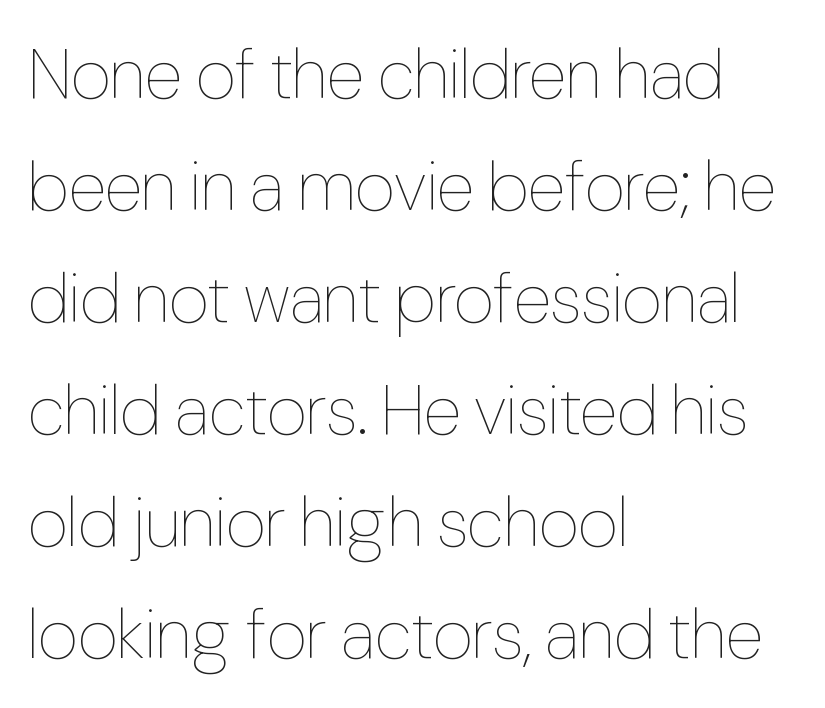
The gap between lines stays unmarked. This sample uses plain, unmodified letter spacing. No italicization has been applied; the sample stays upright. Letters have the restrained weight of plain body copy at most. The paragraph shown leans on its left margin. Evenly set lines give the paragraph a standard silhouette.
